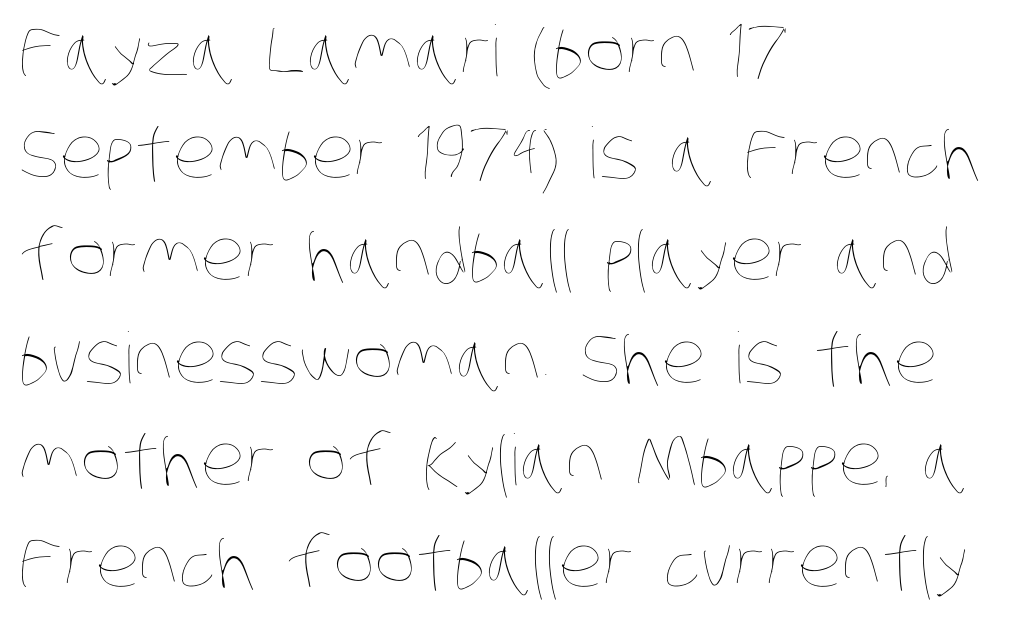
Q: Is the text bold? A: No.
Q: Is the text underlined? A: No.
Q: How is the paragraph aligned? A: Left-aligned.
Q: Is the spacing between letters normal or unusually wide? A: Normal.
Q: Is the spacing between lines tight, normal or loose? A: Normal.
Q: Width (condensed, normal, or wide)? A: Condensed.
Q: Stroke contrast? A: Low.
Q: x-height? A: Large.
Q: Monospaced? A: No.
